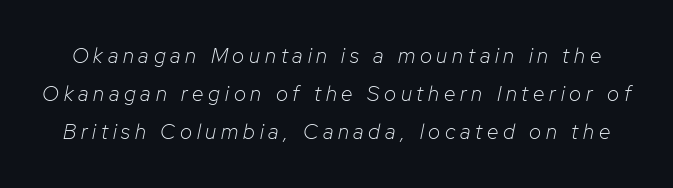
The image shows 21 px text type, italic (leaning right); set line spacing 1.81x, unusually wide letter spacing (+0.23 em), not underlined.
